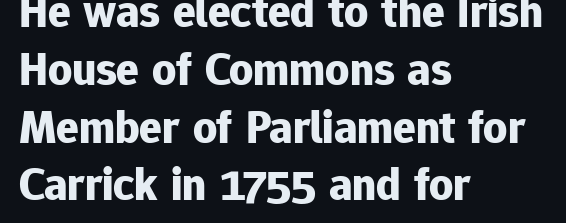
Q: Is the text bold? A: Yes.
Q: Is the text italic (slanted)? A: No, it is upright.
Q: Is the typeface a serif or a sans-serif typeface? A: Sans-serif.
Q: Is the text underlined? A: No.
Q: How is the paragraph aligned? A: Left-aligned.
Q: Is the spacing between letters normal or unusually wide? A: Normal.
Q: Width (condensed, normal, or wide)? A: Normal.
Q: Stroke contrast? A: Low.
Q: x-height? A: Medium.
Q: Monospaced? A: No.
